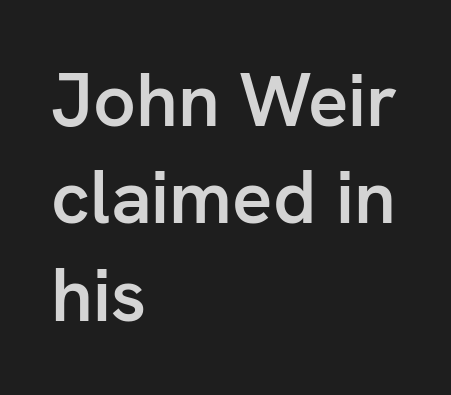
{"serif": "no", "italic": "no", "bold": "semi", "weight": "semibold", "width": "normal", "stroke_contrast": "low", "x_height": "medium", "monospaced": "no", "underline": "no", "align": "left", "line_spacing": "normal", "line_spacing_ratio": 1.3, "letter_spacing": "normal", "letter_spacing_em": 0.0, "glyph_px": 75}
